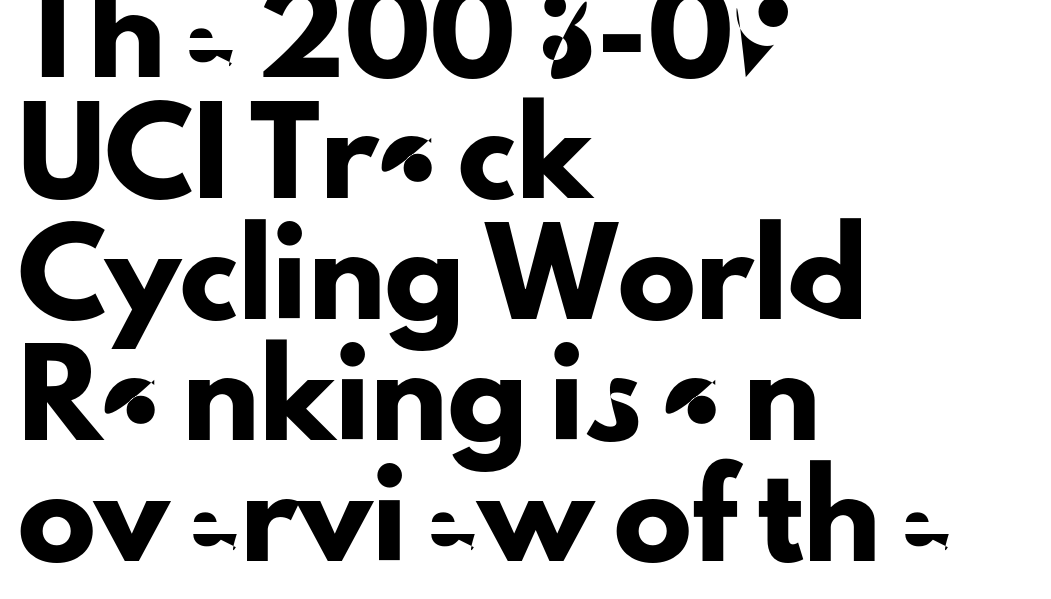
The image shows 78 px sans-serif type, upright; set left-aligned, normal line spacing (1.55x), normal letter spacing, not underlined; low stroke contrast and a small x-height.
